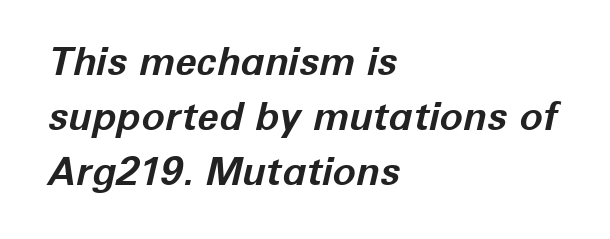
{"italic": "yes", "lean": "right", "slant_degrees": 12, "bold": "yes", "weight": "bold", "width": "normal", "stroke_contrast": "low", "x_height": "medium", "monospaced": "no", "underline": "no", "align": "left", "line_spacing": "normal", "line_spacing_ratio": 1.41, "letter_spacing": "normal", "letter_spacing_em": 0.0, "glyph_px": 39}
